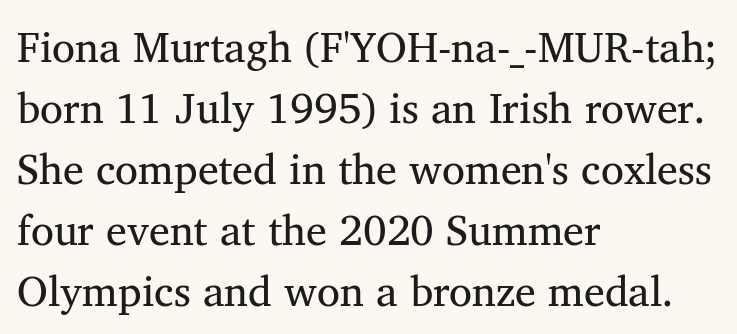
Only glyphs here, with clear space below each row. The face used here is proportionally spaced, like ordinary book or web type. Visually the block forms a straight wall on the left and a jagged coastline on the right. Letterform terminals end in serifs throughout the passage. Short note: letters normally spaced.
